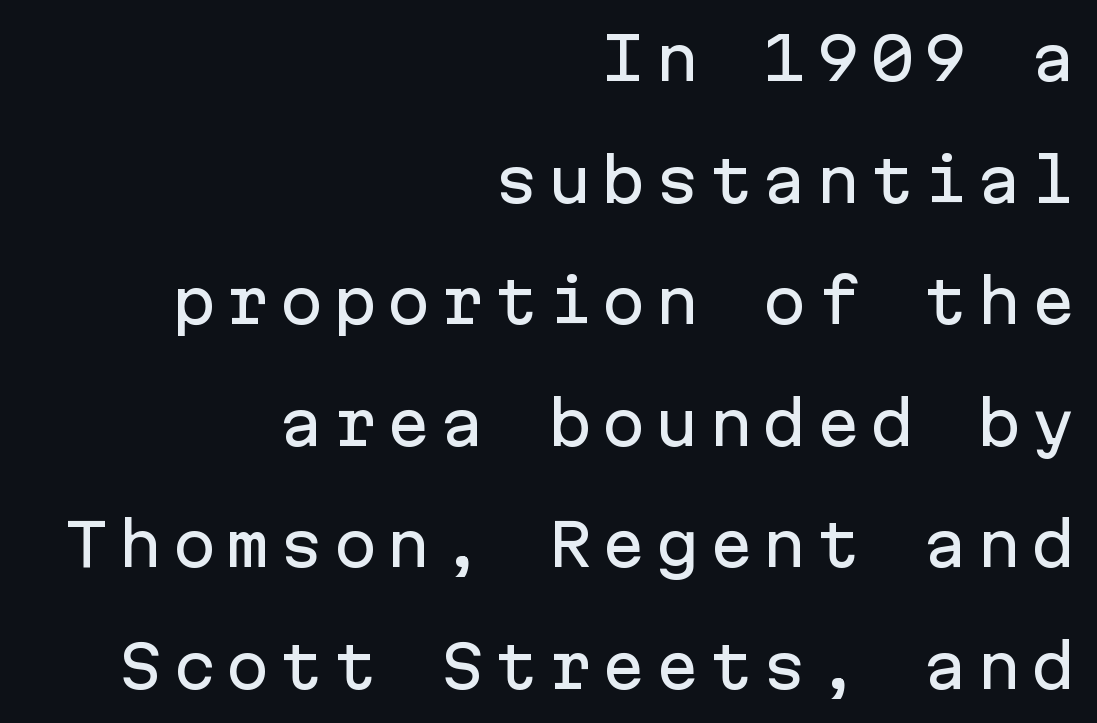
The image shows 59 px sans-serif type, upright, monospaced; set right-aligned, loose line spacing (2.06x), not underlined; low stroke contrast and a medium x-height.
